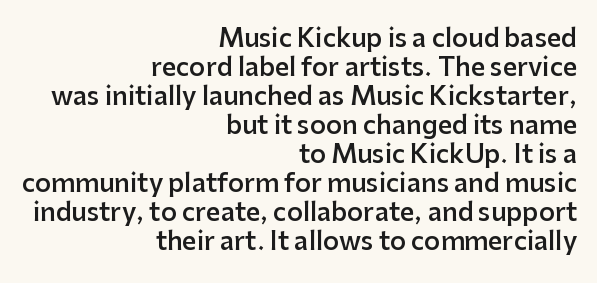
Q: Is the text bold? A: Semi-bold.
Q: Is the text italic (slanted)? A: No, it is upright.
Q: Is the text underlined? A: No.
Q: How is the paragraph aligned? A: Right-aligned.
Q: Is the spacing between letters normal or unusually wide? A: Normal.
